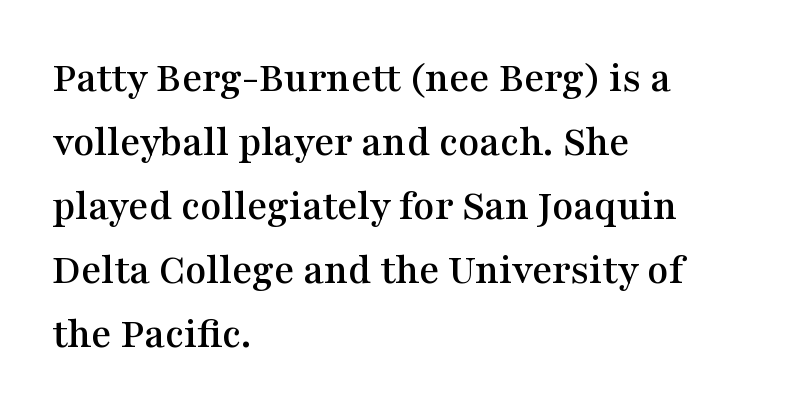
The passage shown is typed in a proportional face where columns would drift. This rendering leaves character spacing at its baseline value. The baseline area is clear. This rendering uses left alignment, leaving the right contour irregular. How would I describe the line gaps? Plain and ordinary.
